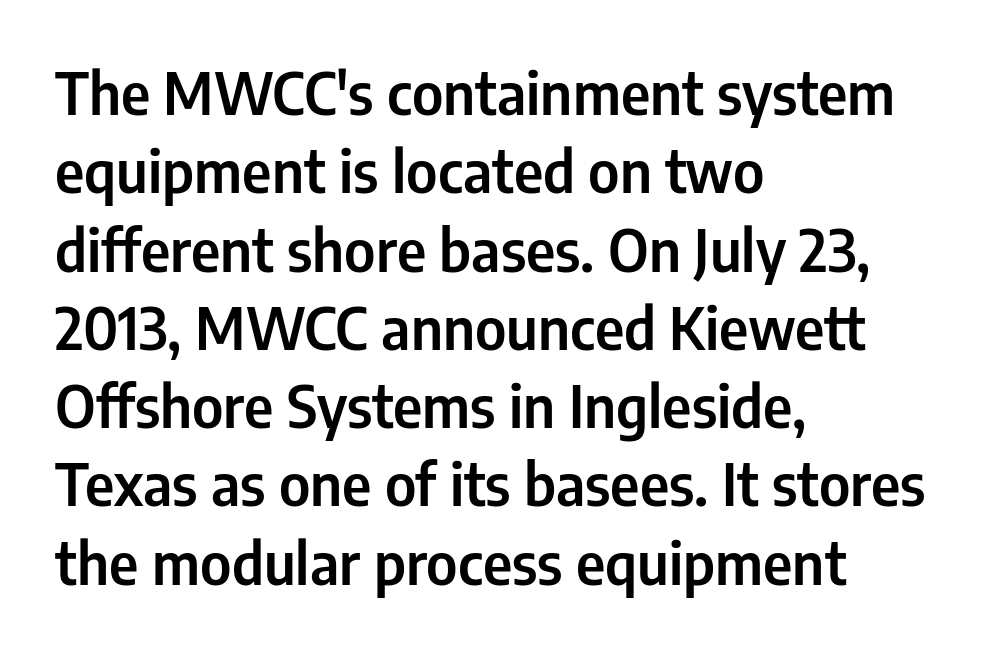
Q: Is the text italic (slanted)? A: No, it is upright.
Q: Is the typeface a serif or a sans-serif typeface? A: Sans-serif.
Q: Is the text underlined? A: No.
Q: How is the paragraph aligned? A: Left-aligned.
Q: Is the spacing between letters normal or unusually wide? A: Normal.
Q: Is the spacing between lines tight, normal or loose? A: Normal.
Q: Width (condensed, normal, or wide)? A: Condensed.
Q: Stroke contrast? A: Low.
Q: x-height? A: Medium.
Q: Monospaced? A: No.
